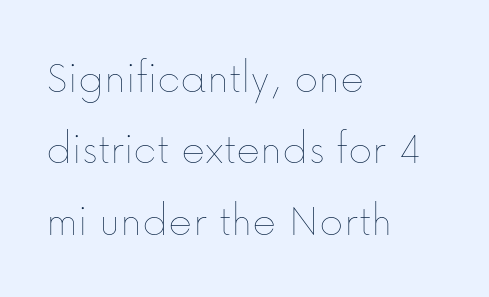
The image shows 46 px thin type, upright; set left-aligned, normal line spacing (1.55x), normal letter spacing, not underlined; low stroke contrast and a medium x-height.
